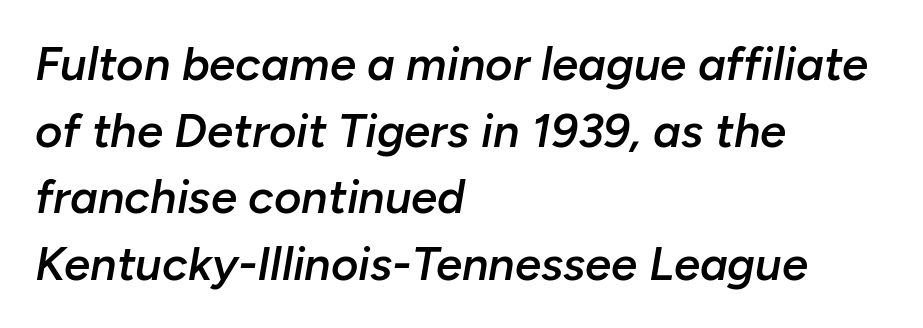
The rag falls on the right side of this text block. Regular leading. Descenders are the only things crossing below the line. A typesetter would call this proportional, since set widths differ per character.
